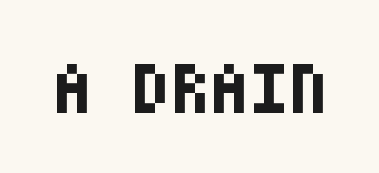
The image shows 72 px bold, condensed sans-serif type, upright; set normal letter spacing, not underlined; low stroke contrast and a large x-height.
